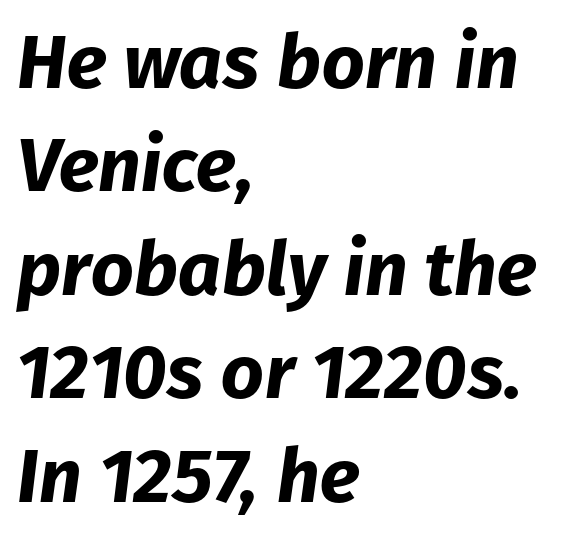
Q: Is the text bold? A: Yes.
Q: Is the text italic (slanted)? A: Yes, it leans right by about 8 degrees.
Q: Is the text underlined? A: No.
Q: How is the paragraph aligned? A: Left-aligned.
Q: Is the spacing between letters normal or unusually wide? A: Normal.
Q: Is the spacing between lines tight, normal or loose? A: Normal.
Q: Width (condensed, normal, or wide)? A: Normal.
Q: Stroke contrast? A: Low.
Q: x-height? A: Medium.
Q: Monospaced? A: No.
